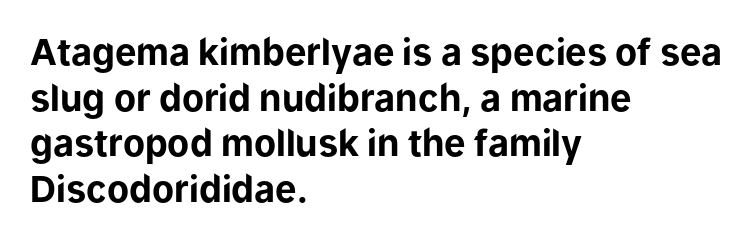
The image shows 36 px bold sans-serif type, upright; set left-aligned, normal line spacing (1.27x), normal letter spacing, not underlined; low stroke contrast and a medium x-height.
